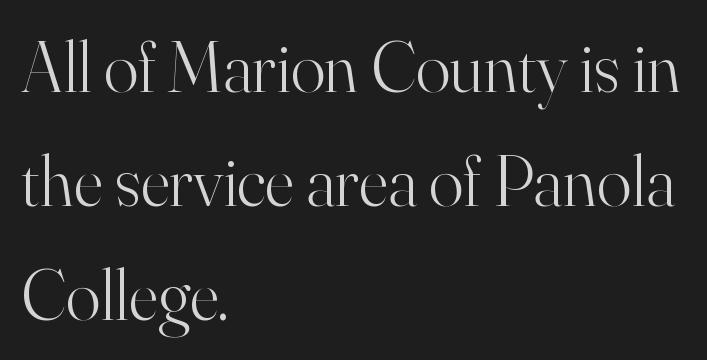
{"serif": "yes", "italic": "no", "bold": "no", "weight": "light", "width": "normal", "stroke_contrast": "high", "x_height": "small", "monospaced": "no", "underline": "no", "align": "left", "line_spacing": "normal", "line_spacing_ratio": 1.58, "letter_spacing": "normal", "letter_spacing_em": 0.0, "glyph_px": 72}
